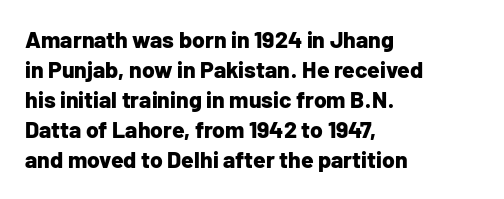
Q: Is the text bold? A: Yes.
Q: Is the text italic (slanted)? A: No, it is upright.
Q: Is the text underlined? A: No.
Q: How is the paragraph aligned? A: Left-aligned.
Q: Is the spacing between letters normal or unusually wide? A: Normal.
Q: Is the spacing between lines tight, normal or loose? A: Normal.
